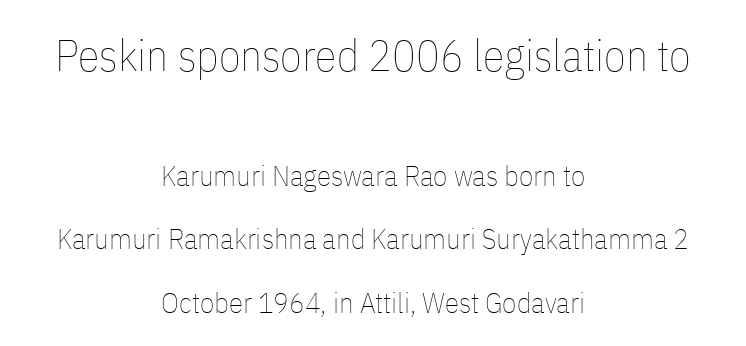
Descender tails drop into unmarked territory. Ink coverage per letter is moderate at most. The passage shown is typed in a proportional face where columns would drift. Rows of type keep a wide berth in the vertical direction. Each word holds together tightly as a unit, with standard inter-letter gaps. Does the bottom block carry the larger type? No, the top block does.
